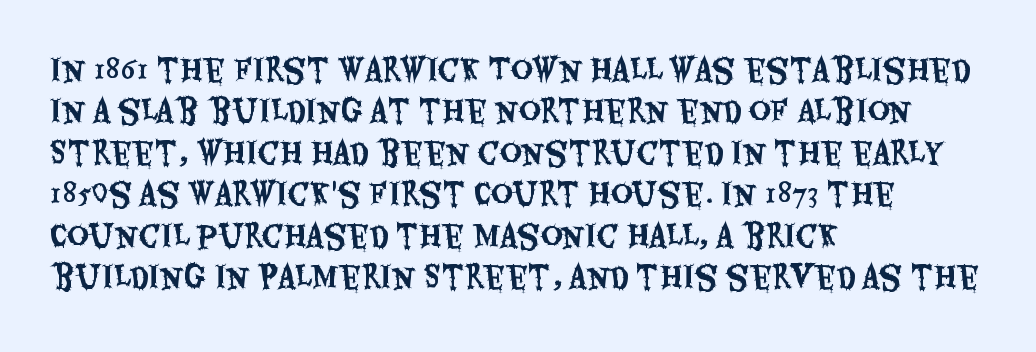
Type style note: lacks serifs. Looks like regular typesetting: each glyph gets only the width it needs. Line starts are locked; line ends wander. This rendering features lettering with no underline. When letters stand straight like this, we call the style roman or upright.
